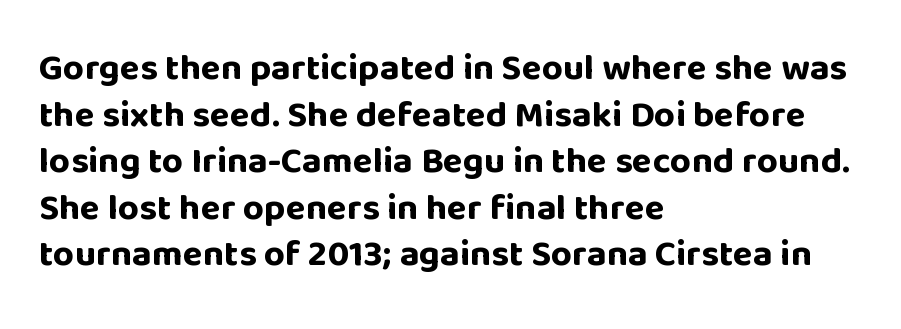
Heavy, bold letterforms. It's the straight-up-and-down kind of type. Every row of glyphs begins at an identical x-position on the left. Line spacing here is normal. Check under the words: just untouched page. Typographically, this falls in the sans-serif category.
